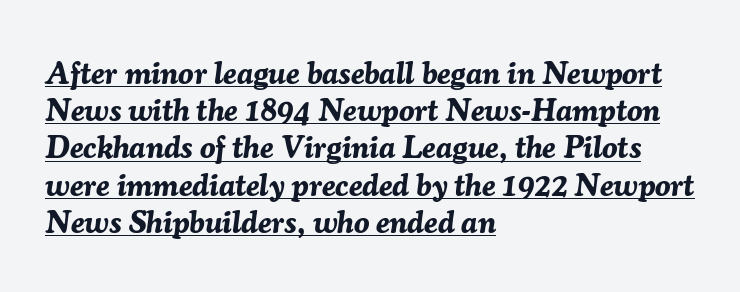
Each glyph is drawn with heavy, bold strokes. The face used here is rendered with its standard letterfit. Do the characters align in a grid? No, the font is proportional. Has an underline been added? It has. When letters slant like this, we call the style italic. Alignment: flush left.
